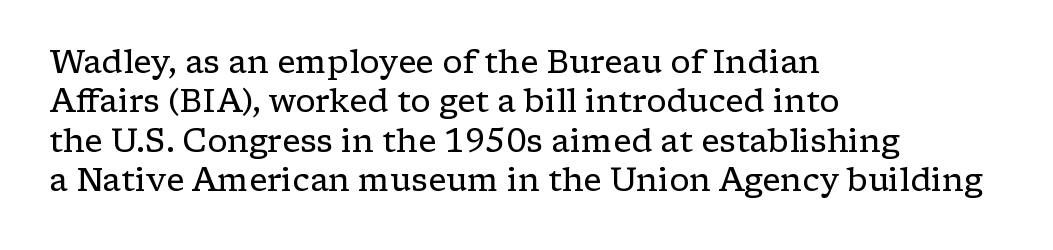
Q: Is the text bold? A: No.
Q: Is the text italic (slanted)? A: No, it is upright.
Q: Is the typeface a serif or a sans-serif typeface? A: Serif.
Q: Is the text underlined? A: No.
Q: How is the paragraph aligned? A: Left-aligned.
Q: Is the spacing between letters normal or unusually wide? A: Normal.
Q: Width (condensed, normal, or wide)? A: Wide.
Q: Stroke contrast? A: Low.
Q: x-height? A: Medium.
Q: Monospaced? A: No.
